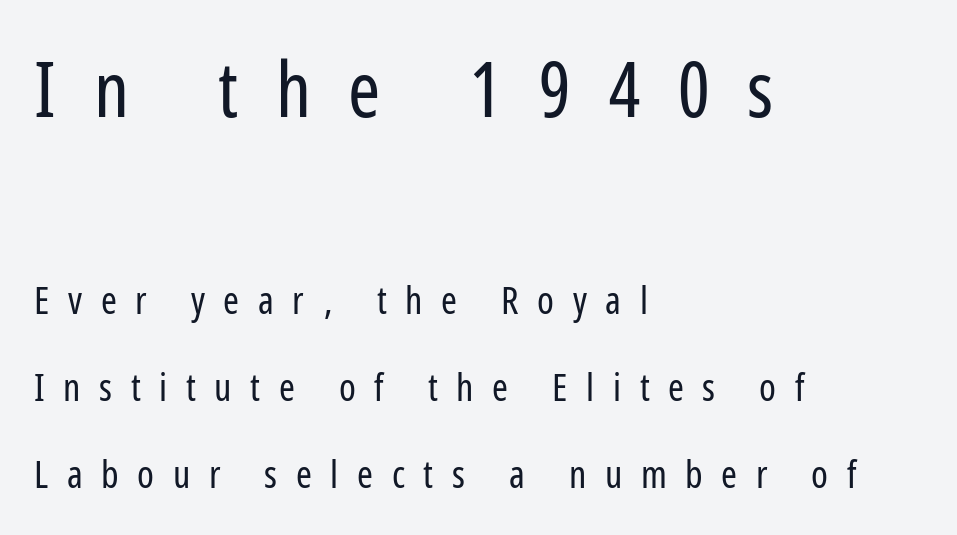
Q: Is the text bold? A: No.
Q: Is the text italic (slanted)? A: No, it is upright.
Q: Is the typeface a serif or a sans-serif typeface? A: Sans-serif.
Q: Is the text underlined? A: No.
Q: How is the paragraph aligned? A: Left-aligned.
Q: Is the spacing between letters normal or unusually wide? A: Unusually wide.
Q: Is the spacing between lines tight, normal or loose? A: Loose.
Q: Which block of text is set in a larger size, the first (top) or the second (bottom)? A: The first (top) one.
Q: Width (condensed, normal, or wide)? A: Condensed.
Q: Stroke contrast? A: Low.
Q: x-height? A: Medium.
Q: Monospaced? A: No.
